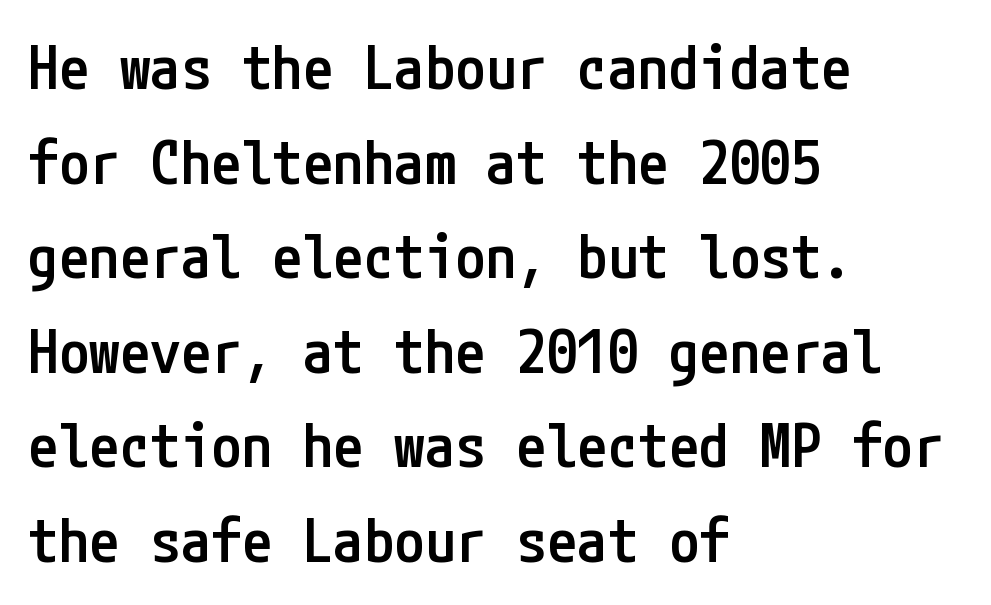
Q: Is the text bold? A: Semi-bold.
Q: Is the text italic (slanted)? A: No, it is upright.
Q: Is the typeface a serif or a sans-serif typeface? A: Sans-serif.
Q: Is the text underlined? A: No.
Q: How is the paragraph aligned? A: Left-aligned.
Q: Is the spacing between letters normal or unusually wide? A: Normal.
Q: Is the spacing between lines tight, normal or loose? A: Normal.
Q: Width (condensed, normal, or wide)? A: Condensed.
Q: Stroke contrast? A: Low.
Q: x-height? A: Medium.
